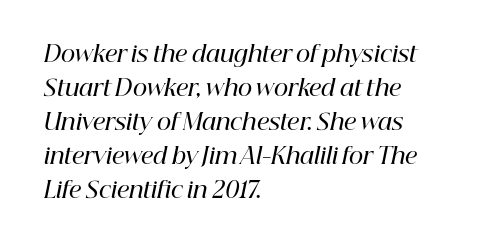
Q: Is the text bold? A: Semi-bold.
Q: Is the text italic (slanted)? A: Yes, it leans right by about 12 degrees.
Q: Is the text underlined? A: No.
Q: How is the paragraph aligned? A: Left-aligned.
Q: Is the spacing between letters normal or unusually wide? A: Normal.
Q: Is the spacing between lines tight, normal or loose? A: Normal.
